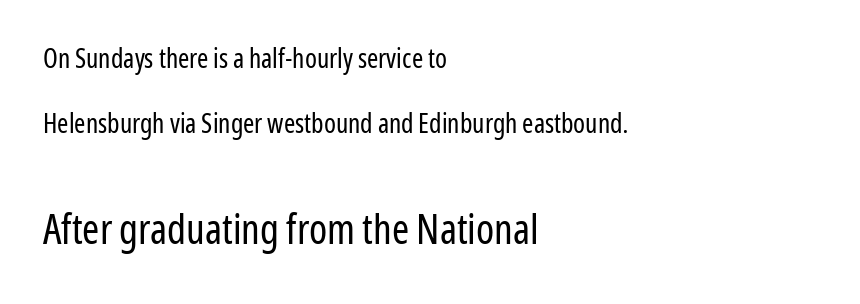
What stands out about the letter spacing? Nothing — it is the standard amount. The typography opts for an upright posture over an oblique one. Regarding serifs, this sample does without them. Note the varied advance widths — an 'i' is clearly narrower than an 'm'. The strokes carry an ordinary text weight at most.
